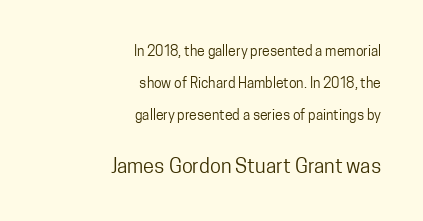
{"italic": "no", "bold": "no", "underline": "no", "align": "right", "line_spacing": "loose", "line_spacing_ratio": 2.27, "letter_spacing": "normal", "letter_spacing_em": 0.0, "larger_block": "second", "size_ratio": 1.43, "glyph_px": 20}
